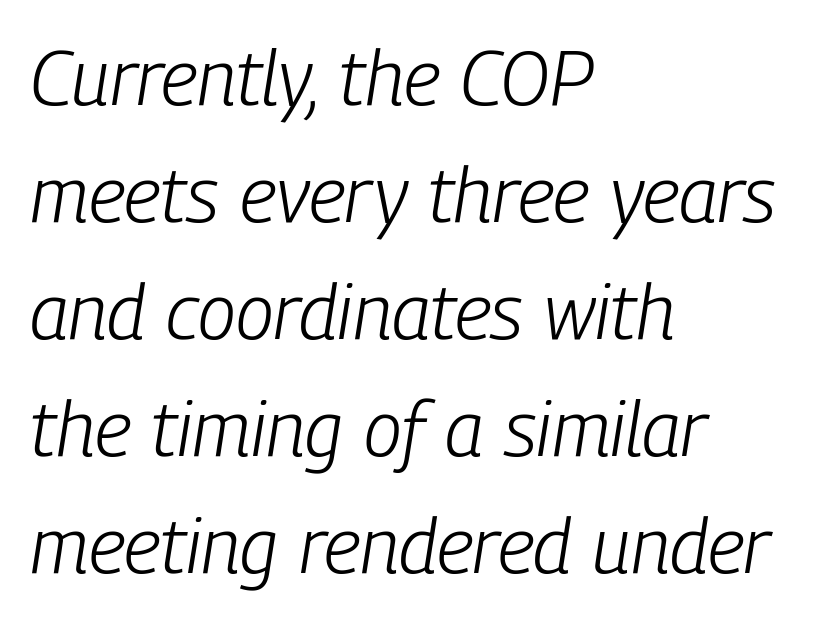
{"italic": "yes", "lean": "right", "slant_degrees": 9, "bold": "no", "weight": "light", "width": "condensed", "stroke_contrast": "low", "x_height": "medium", "monospaced": "no", "underline": "no", "align": "left", "line_spacing": "normal", "line_spacing_ratio": 1.52, "letter_spacing": "normal", "letter_spacing_em": 0.0, "glyph_px": 77}
